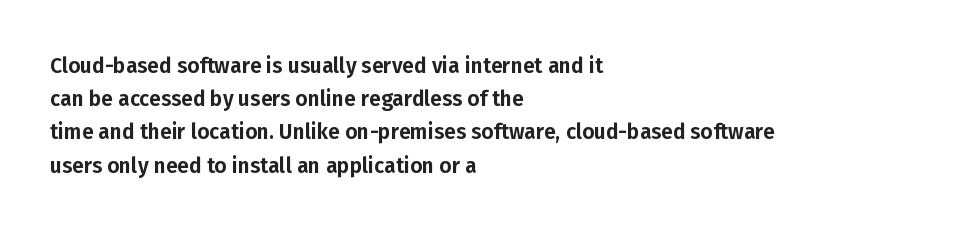
The tracking reads as untouched default to a designer's eye. Anything drawn beneath the words? Only blank space. Leading: standard. The lettering holds an erect, upright posture throughout.
